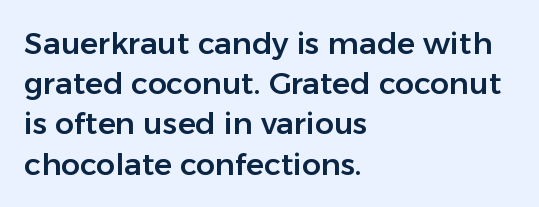
The image shows 30 px sans-serif type, upright; set left-aligned, normal line spacing (1.34x), normal letter spacing, not underlined; low stroke contrast and a medium x-height.
